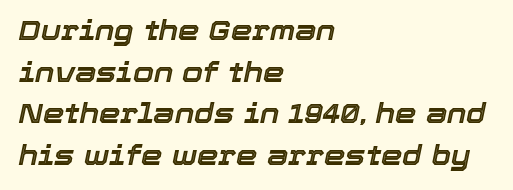
{"italic": "yes", "lean": "right", "slant_degrees": 12, "underline": "no", "align": "left", "line_spacing": "normal", "line_spacing_ratio": 1.54, "letter_spacing": "normal", "letter_spacing_em": 0.0, "glyph_px": 27}
